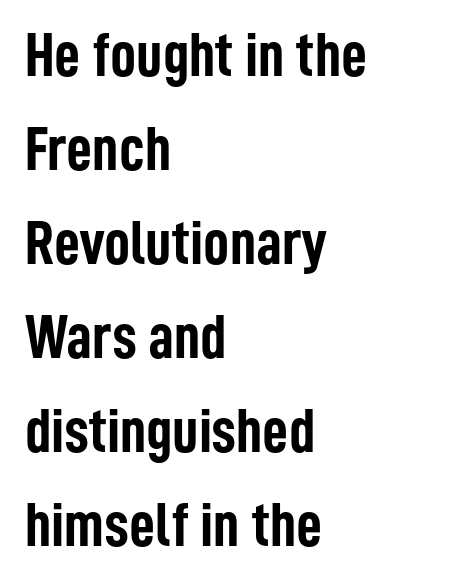
The image shows 64 px semibold, condensed sans-serif type, upright; set left-aligned, normal line spacing (1.47x), normal letter spacing, not underlined; low stroke contrast and a medium x-height.
